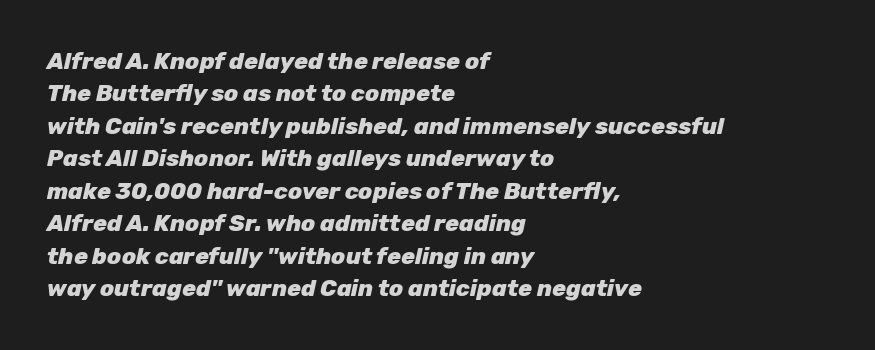
Q: Is the text bold? A: Yes.
Q: Is the text italic (slanted)? A: Yes, it leans right by about 12 degrees.
Q: Is the text underlined? A: No.
Q: How is the paragraph aligned? A: Left-aligned.
Q: Is the spacing between letters normal or unusually wide? A: Normal.
Q: Is the spacing between lines tight, normal or loose? A: Normal.
